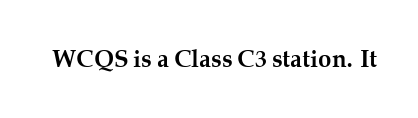
{"italic": "no", "bold": "yes", "underline": "no", "letter_spacing": "normal", "letter_spacing_em": 0.0, "glyph_px": 24}
